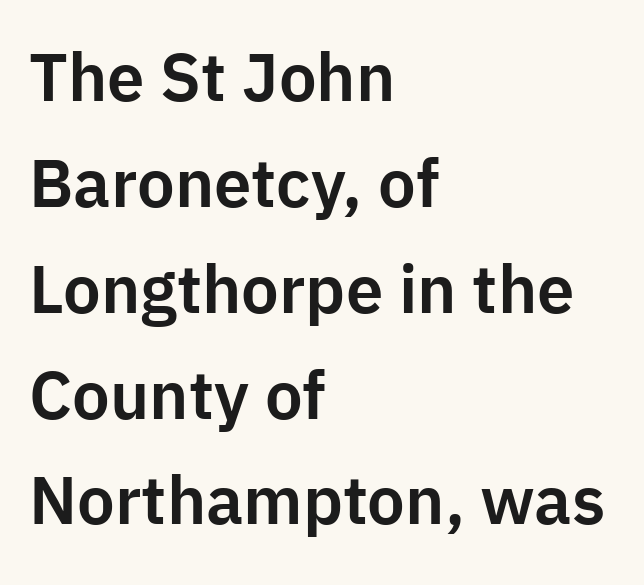
{"serif": "no", "italic": "no", "width": "normal", "stroke_contrast": "low", "x_height": "medium", "monospaced": "no", "underline": "no", "align": "left", "line_spacing": "normal", "line_spacing_ratio": 1.58, "letter_spacing": "normal", "letter_spacing_em": 0.0, "glyph_px": 67}
